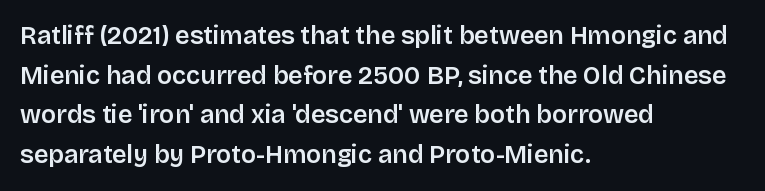
{"italic": "no", "bold": "semi", "underline": "no", "align": "left", "line_spacing": "normal", "line_spacing_ratio": 1.59, "letter_spacing": "normal", "letter_spacing_em": 0.0, "glyph_px": 25}
